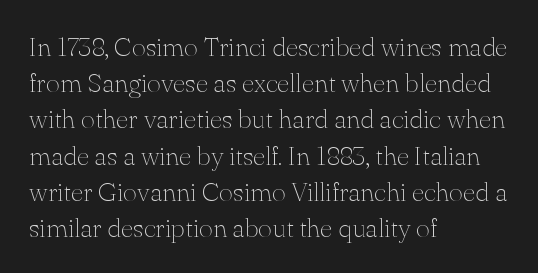
The image shows 27 px text type, upright; set left-aligned, normal line spacing (1.34x), normal letter spacing, not underlined.
